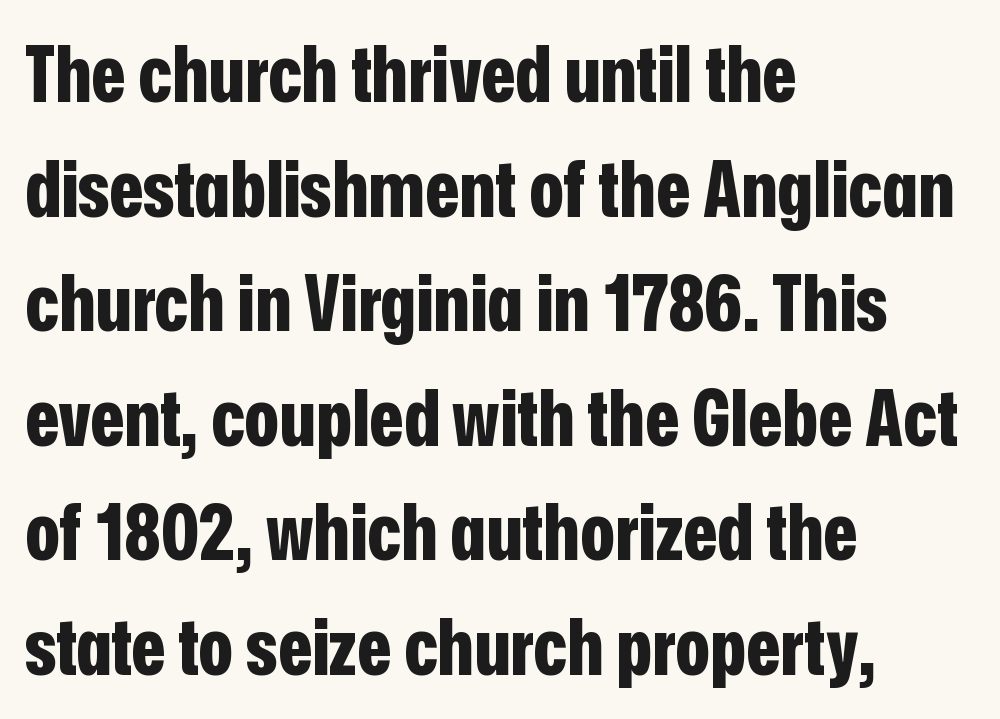
{"serif": "no", "italic": "no", "bold": "yes", "weight": "bold", "width": "condensed", "stroke_contrast": "low", "x_height": "medium", "monospaced": "no", "underline": "no", "align": "left", "line_spacing": "normal", "line_spacing_ratio": 1.45, "letter_spacing": "normal", "letter_spacing_em": 0.0, "glyph_px": 79}
